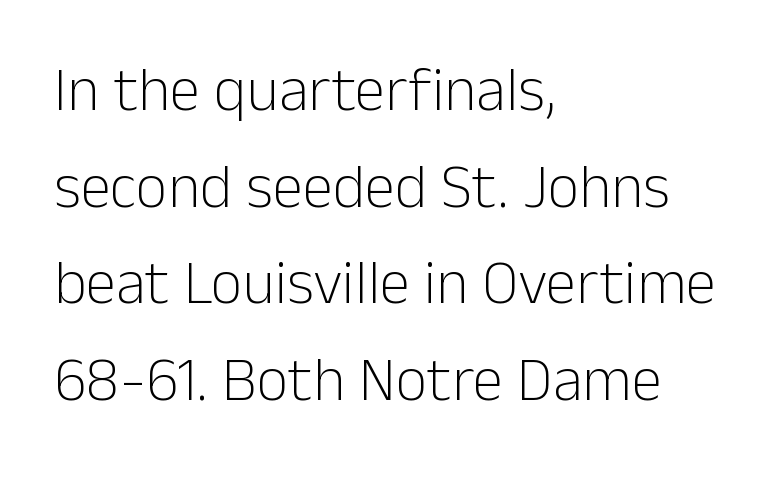
{"serif": "no", "italic": "no", "bold": "no", "weight": "light", "width": "normal", "stroke_contrast": "low", "x_height": "medium", "monospaced": "no", "underline": "no", "align": "left", "line_spacing": "normal", "line_spacing_ratio": 1.56, "letter_spacing": "normal", "letter_spacing_em": 0.0, "glyph_px": 62}
